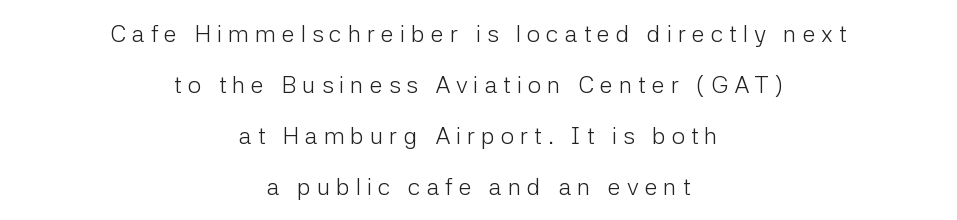
{"italic": "no", "bold": "no", "underline": "no", "align": "center", "line_spacing": "loose", "line_spacing_ratio": 2.12, "letter_spacing": "wide", "letter_spacing_em": 0.24, "glyph_px": 24}
